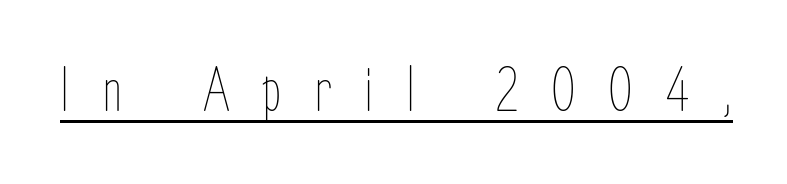
{"italic": "no", "bold": "no", "weight": "thin", "width": "condensed", "stroke_contrast": "low", "x_height": "medium", "monospaced": "no", "underline": "yes", "letter_spacing": "wide", "letter_spacing_em": 0.5, "glyph_px": 65}
